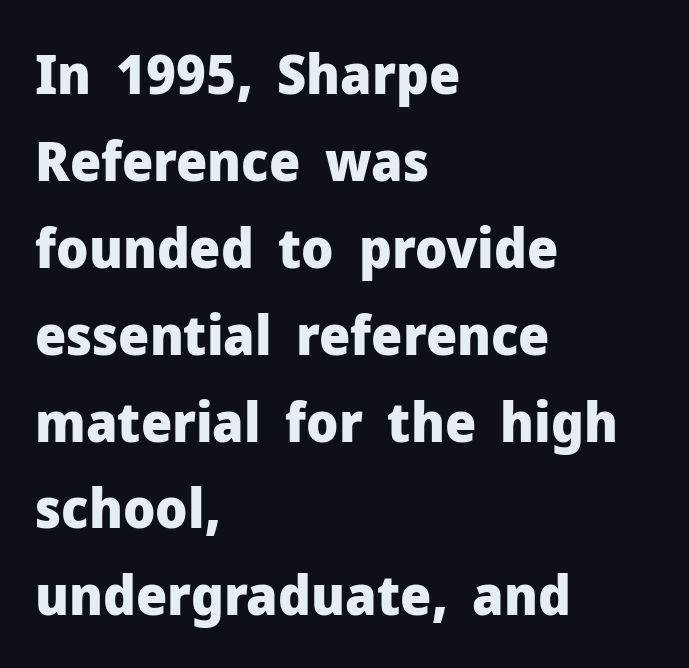
{"serif": "no", "italic": "no", "bold": "yes", "weight": "heavy", "width": "normal", "stroke_contrast": "low", "x_height": "medium", "monospaced": "no", "underline": "no", "align": "left", "line_spacing": "normal", "line_spacing_ratio": 1.58, "letter_spacing": "normal", "letter_spacing_em": 0.0, "glyph_px": 55}
